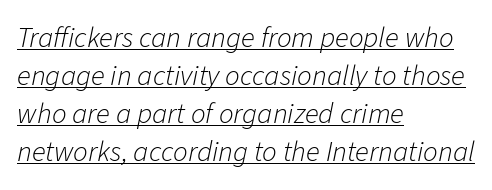
Q: Is the text bold? A: No.
Q: Is the text italic (slanted)? A: Yes, it leans right by about 11 degrees.
Q: Is the text underlined? A: Yes.
Q: How is the paragraph aligned? A: Left-aligned.
Q: Is the spacing between letters normal or unusually wide? A: Normal.
Q: Is the spacing between lines tight, normal or loose? A: Normal.
Q: Width (condensed, normal, or wide)? A: Normal.
Q: Stroke contrast? A: Low.
Q: x-height? A: Medium.
Q: Monospaced? A: No.
